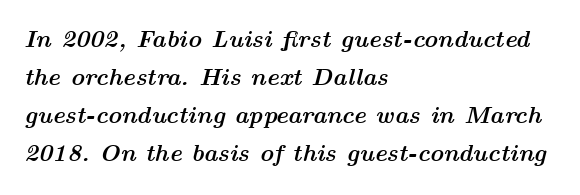
{"italic": "yes", "lean": "right", "slant_degrees": 14, "bold": "yes", "underline": "no", "align": "left", "line_spacing": "normal", "line_spacing_ratio": 1.58, "letter_spacing": "normal", "letter_spacing_em": 0.0, "glyph_px": 24}
